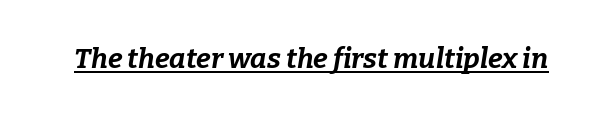
Typesetter's note: full bold, strokes at maximum text heaviness. Does extra space separate the letters? No, they use regular spacing. Designer's note — italics engaged. Do the characters align in a grid? No, the font is proportional. Decoration check: the copy is underlined.
